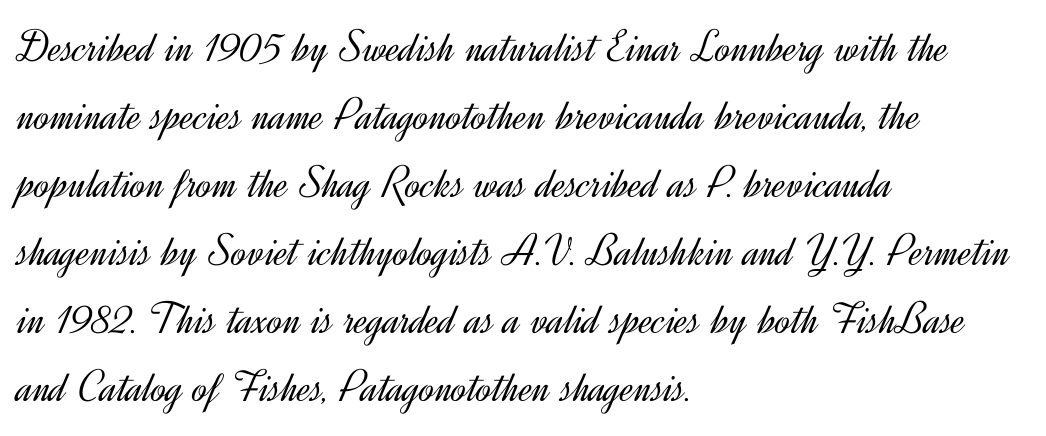
{"serif": "no", "bold": "no", "weight": "light", "width": "normal", "x_height": "small", "monospaced": "no", "underline": "no", "align": "left", "line_spacing": "normal", "line_spacing_ratio": 1.48, "letter_spacing": "normal", "letter_spacing_em": 0.0, "glyph_px": 46}
